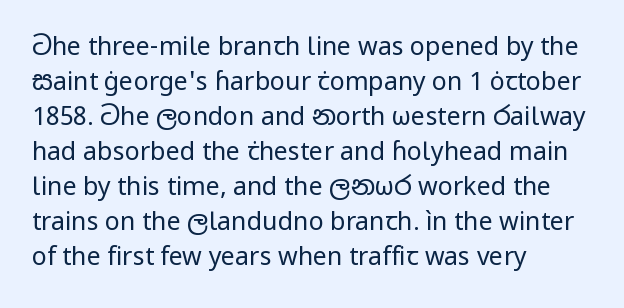
{"italic": "no", "bold": "no", "underline": "no", "align": "left", "line_spacing": "normal", "line_spacing_ratio": 1.4, "letter_spacing": "normal", "letter_spacing_em": 0.0, "glyph_px": 25}
